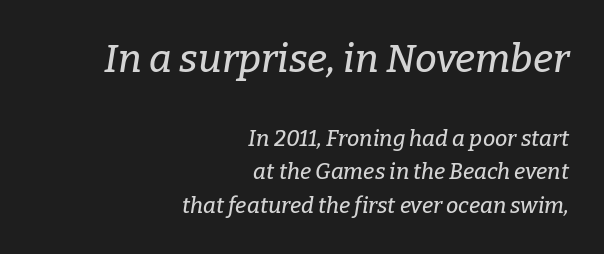
{"serif": "yes", "italic": "yes", "lean": "right", "slant_degrees": 9, "width": "normal", "stroke_contrast": "low", "x_height": "medium", "monospaced": "no", "underline": "no", "align": "right", "line_spacing": "normal", "line_spacing_ratio": 1.51, "letter_spacing": "normal", "letter_spacing_em": 0.0, "larger_block": "first", "size_ratio": 1.77, "glyph_px": 39}
